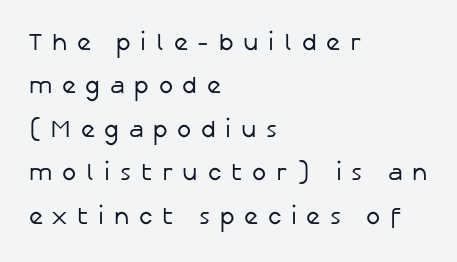
Q: Is the text bold? A: No.
Q: Is the text italic (slanted)? A: No, it is upright.
Q: Is the text underlined? A: No.
Q: How is the paragraph aligned? A: Left-aligned.
Q: Is the spacing between letters normal or unusually wide? A: Unusually wide.
